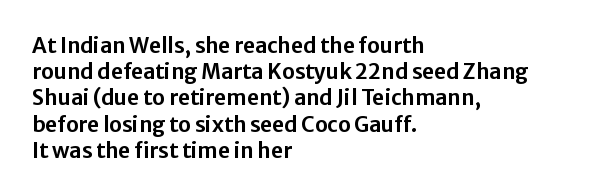
{"italic": "no", "underline": "no", "align": "left", "line_spacing": "normal", "line_spacing_ratio": 1.25, "letter_spacing": "normal", "letter_spacing_em": 0.0, "glyph_px": 21}
